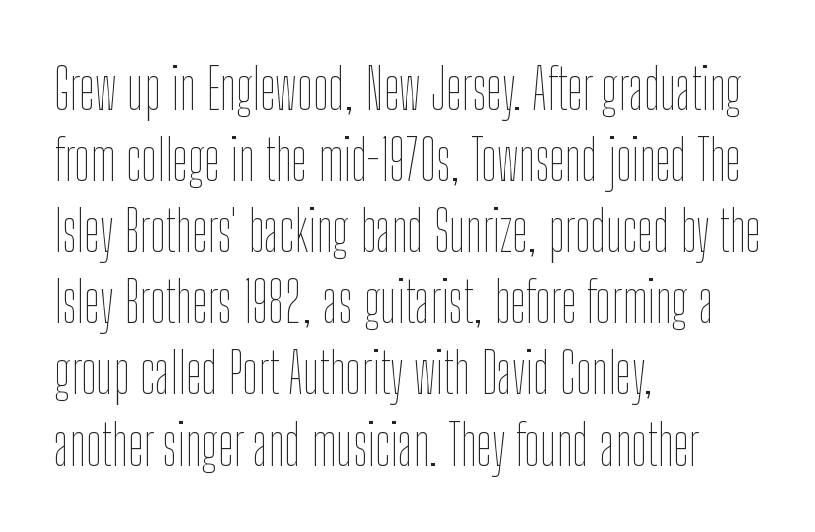
Q: Is the text bold? A: No.
Q: Is the text italic (slanted)? A: No, it is upright.
Q: Is the text underlined? A: No.
Q: How is the paragraph aligned? A: Left-aligned.
Q: Is the spacing between letters normal or unusually wide? A: Normal.
Q: Is the spacing between lines tight, normal or loose? A: Normal.
Q: Width (condensed, normal, or wide)? A: Condensed.
Q: Stroke contrast? A: Low.
Q: x-height? A: Medium.
Q: Monospaced? A: No.
